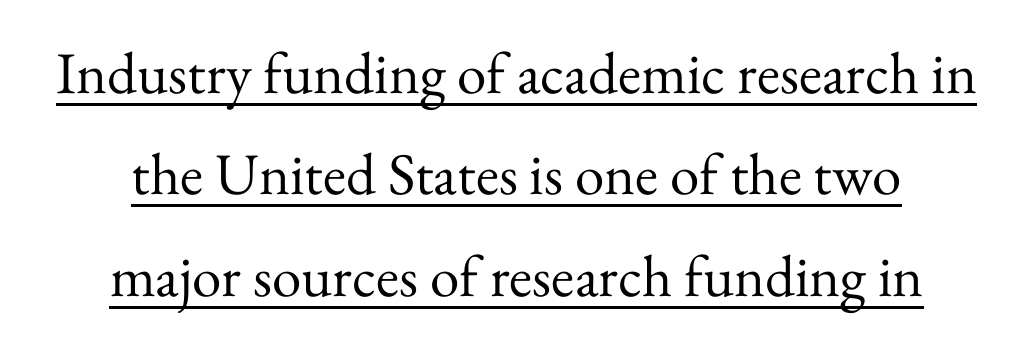
{"serif": "yes", "italic": "no", "bold": "no", "weight": "regular", "width": "normal", "stroke_contrast": "medium", "x_height": "small", "monospaced": "no", "underline": "yes", "line_spacing_ratio": 1.72, "letter_spacing": "normal", "letter_spacing_em": 0.0, "glyph_px": 59}
